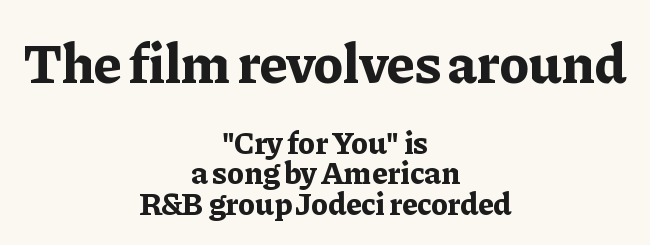
Q: Is the text bold? A: Yes.
Q: Is the text italic (slanted)? A: No, it is upright.
Q: Is the typeface a serif or a sans-serif typeface? A: Serif.
Q: Is the text underlined? A: No.
Q: How is the paragraph aligned? A: Centered.
Q: Is the spacing between letters normal or unusually wide? A: Normal.
Q: Is the spacing between lines tight, normal or loose? A: Tight.
Q: Which block of text is set in a larger size, the first (top) or the second (bottom)? A: The first (top) one.
Q: Width (condensed, normal, or wide)? A: Normal.
Q: Stroke contrast? A: Low.
Q: x-height? A: Medium.
Q: Monospaced? A: No.
